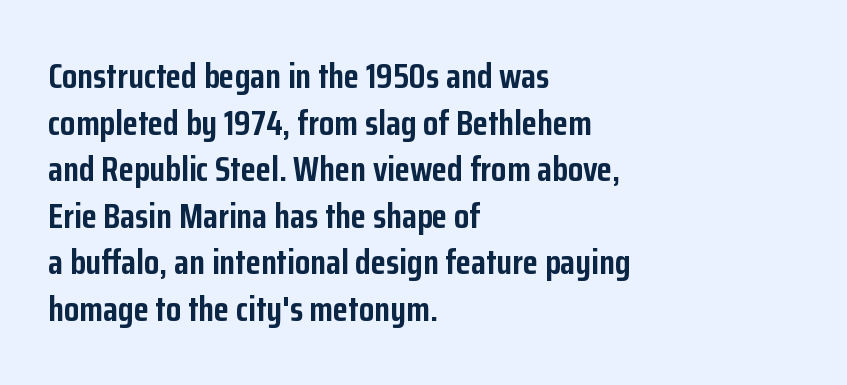
Q: Is the text bold? A: Yes.
Q: Is the text italic (slanted)? A: No, it is upright.
Q: Is the typeface a serif or a sans-serif typeface? A: Sans-serif.
Q: Is the text underlined? A: No.
Q: How is the paragraph aligned? A: Left-aligned.
Q: Is the spacing between letters normal or unusually wide? A: Normal.
Q: Is the spacing between lines tight, normal or loose? A: Normal.
Q: Width (condensed, normal, or wide)? A: Condensed.
Q: Stroke contrast? A: Low.
Q: x-height? A: Medium.
Q: Monospaced? A: No.
